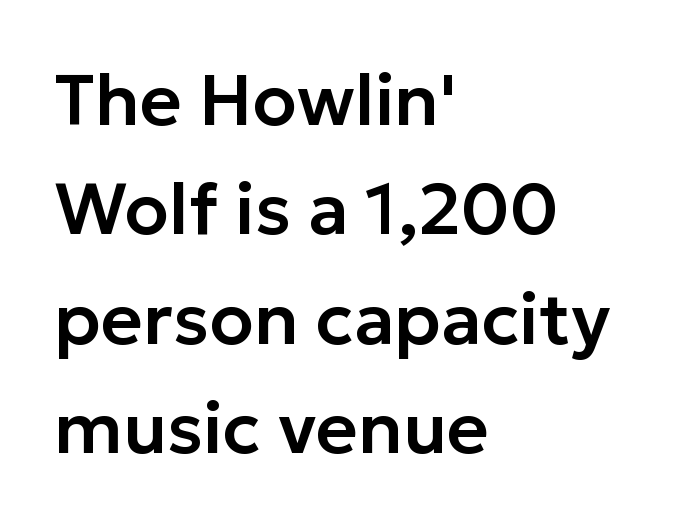
{"serif": "no", "italic": "no", "width": "normal", "stroke_contrast": "low", "x_height": "medium", "monospaced": "no", "underline": "no", "align": "left", "line_spacing": "normal", "line_spacing_ratio": 1.52, "letter_spacing": "normal", "letter_spacing_em": 0.0, "glyph_px": 72}
